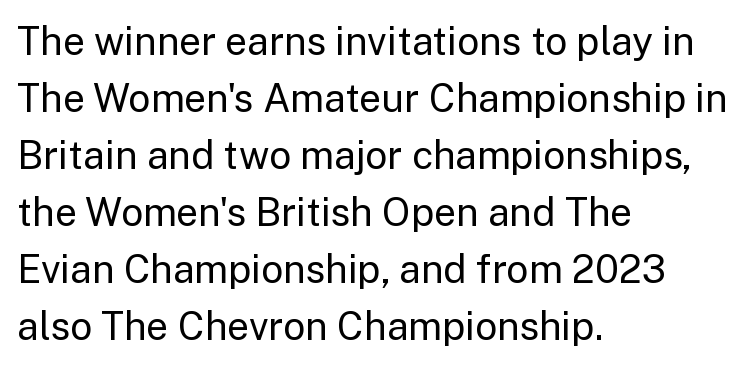
Q: Is the text bold? A: No.
Q: Is the text italic (slanted)? A: No, it is upright.
Q: Is the typeface a serif or a sans-serif typeface? A: Sans-serif.
Q: Is the text underlined? A: No.
Q: How is the paragraph aligned? A: Left-aligned.
Q: Is the spacing between letters normal or unusually wide? A: Normal.
Q: Is the spacing between lines tight, normal or loose? A: Normal.
Q: Width (condensed, normal, or wide)? A: Normal.
Q: Stroke contrast? A: Low.
Q: x-height? A: Medium.
Q: Monospaced? A: No.
